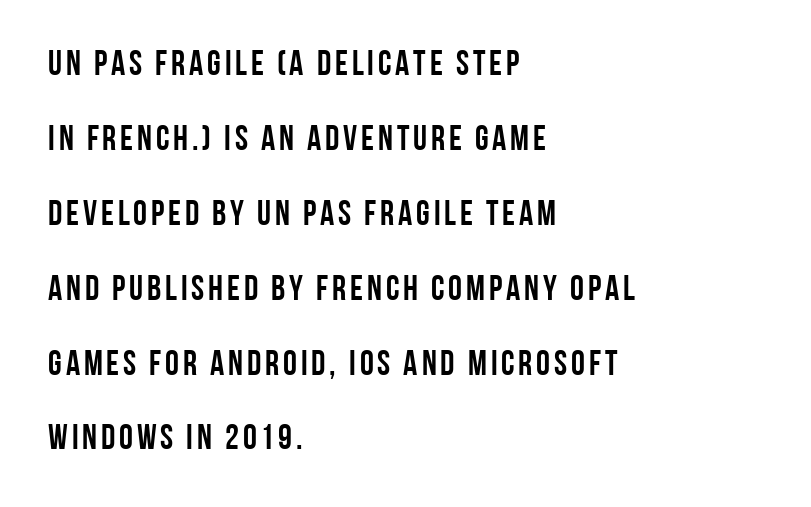
Clear beneath every line of the passage. If you drew a line through each stem, it would be perfectly vertical. This sample has the flowing, uneven cadence of proportional lettering. Successive baselines arrive slowly, with a big drop between each. Font category for this specimen: sans-serif.
